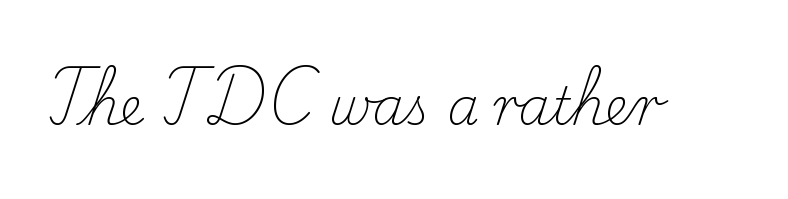
{"serif": "yes", "bold": "no", "weight": "light", "width": "normal", "stroke_contrast": "low", "x_height": "small", "monospaced": "no", "underline": "no", "letter_spacing": "normal", "letter_spacing_em": 0.0, "glyph_px": 51}
